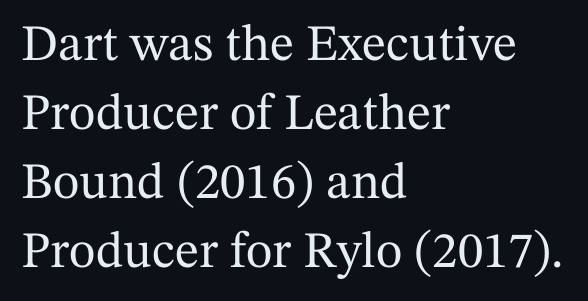
The image shows 51 px serif type, upright; set left-aligned, normal line spacing (1.35x), normal letter spacing, not underlined; medium stroke contrast and a medium x-height.
